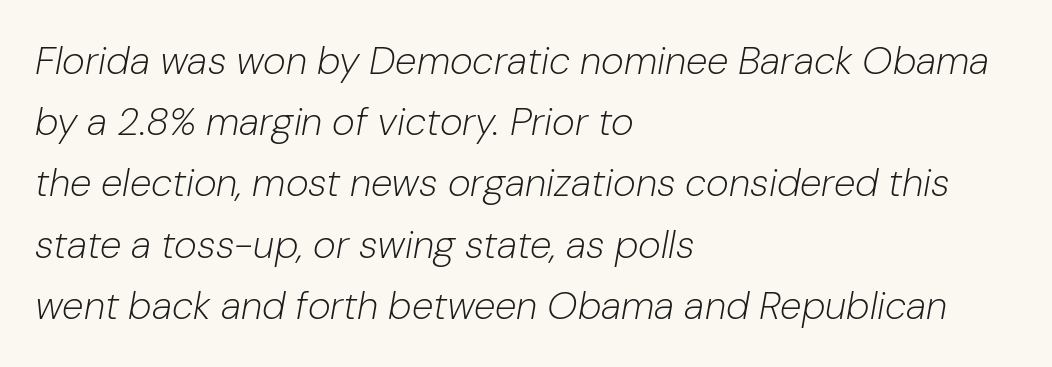
Q: Is the text bold? A: No.
Q: Is the text italic (slanted)? A: Yes, it leans right by about 10 degrees.
Q: Is the text underlined? A: No.
Q: How is the paragraph aligned? A: Left-aligned.
Q: Is the spacing between letters normal or unusually wide? A: Normal.
Q: Is the spacing between lines tight, normal or loose? A: Normal.
Q: Width (condensed, normal, or wide)? A: Normal.
Q: Stroke contrast? A: Low.
Q: x-height? A: Medium.
Q: Monospaced? A: No.
